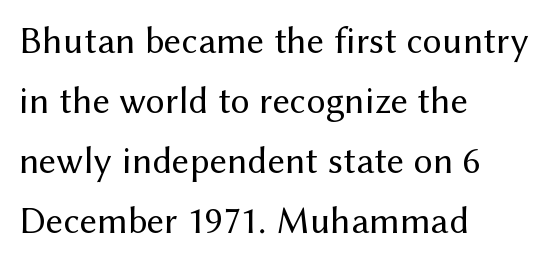
Q: Is the text bold? A: No.
Q: Is the text italic (slanted)? A: No, it is upright.
Q: Is the typeface a serif or a sans-serif typeface? A: Sans-serif.
Q: Is the text underlined? A: No.
Q: How is the paragraph aligned? A: Left-aligned.
Q: Is the spacing between letters normal or unusually wide? A: Normal.
Q: Is the spacing between lines tight, normal or loose? A: Normal.
Q: Width (condensed, normal, or wide)? A: Normal.
Q: Stroke contrast? A: Medium.
Q: x-height? A: Medium.
Q: Monospaced? A: No.
